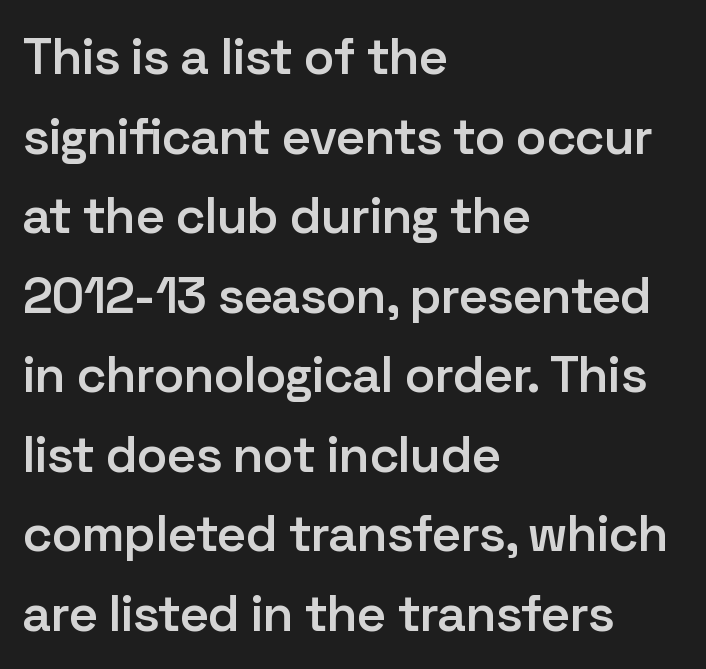
The image shows 51 px semibold sans-serif type, upright; set left-aligned, normal line spacing (1.56x), normal letter spacing, not underlined; low stroke contrast and a medium x-height.
